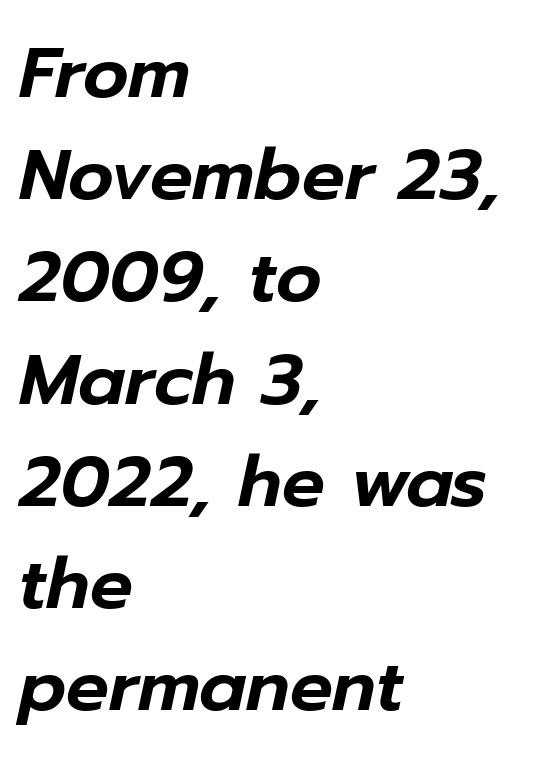
Q: Is the text italic (slanted)? A: Yes, it leans right by about 12 degrees.
Q: Is the text underlined? A: No.
Q: How is the paragraph aligned? A: Left-aligned.
Q: Is the spacing between letters normal or unusually wide? A: Normal.
Q: Is the spacing between lines tight, normal or loose? A: Normal.
Q: Width (condensed, normal, or wide)? A: Normal.
Q: Stroke contrast? A: Low.
Q: x-height? A: Medium.
Q: Monospaced? A: No.
